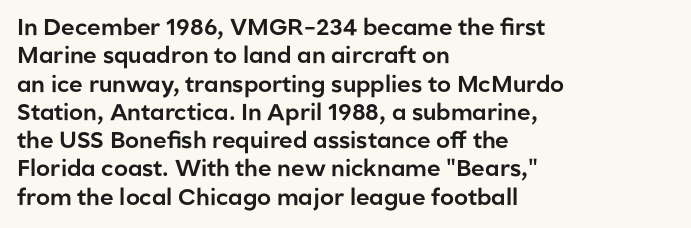
{"italic": "no", "underline": "no", "align": "left", "line_spacing_ratio": 1.23, "letter_spacing": "normal", "letter_spacing_em": 0.0, "glyph_px": 23}
